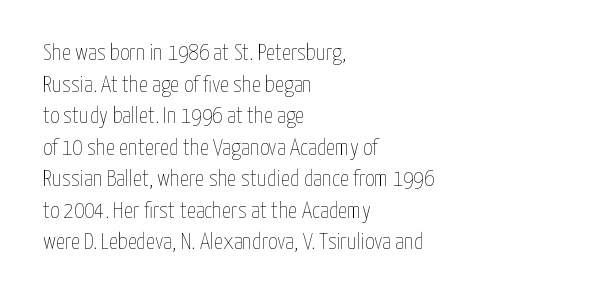
The strokes are not fattened; the text isn't bold. Beneath every word, the page is bare. Every row of glyphs begins at an identical x-position on the left. In terms of posture, this sample is upright.
